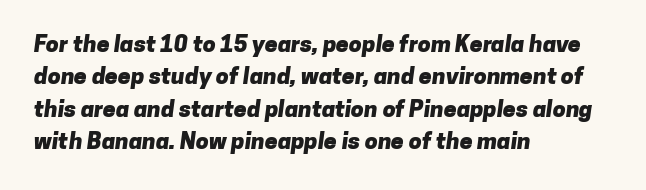
The image shows 23 px bold type; set left-aligned, normal line spacing (1.41x), normal letter spacing, not underlined.
